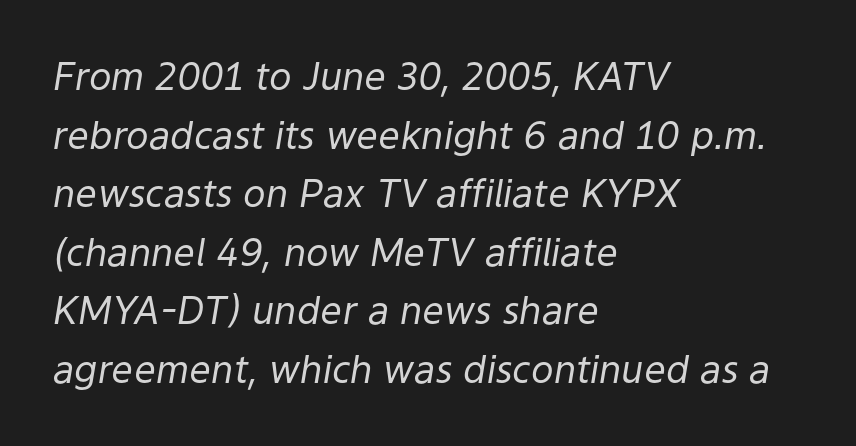
Q: Is the text bold? A: No.
Q: Is the text italic (slanted)? A: Yes, it leans right by about 9 degrees.
Q: Is the text underlined? A: No.
Q: How is the paragraph aligned? A: Left-aligned.
Q: Is the spacing between letters normal or unusually wide? A: Normal.
Q: Is the spacing between lines tight, normal or loose? A: Normal.
Q: Width (condensed, normal, or wide)? A: Normal.
Q: Stroke contrast? A: Low.
Q: x-height? A: Medium.
Q: Monospaced? A: No.
